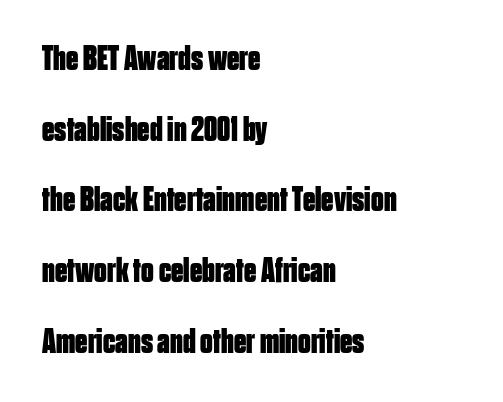
Q: Is the text bold? A: Yes.
Q: Is the text italic (slanted)? A: No, it is upright.
Q: Is the typeface a serif or a sans-serif typeface? A: Sans-serif.
Q: Is the text underlined? A: No.
Q: How is the paragraph aligned? A: Left-aligned.
Q: Is the spacing between letters normal or unusually wide? A: Normal.
Q: Is the spacing between lines tight, normal or loose? A: Loose.
Q: Width (condensed, normal, or wide)? A: Condensed.
Q: Stroke contrast? A: Low.
Q: x-height? A: Large.
Q: Monospaced? A: No.
